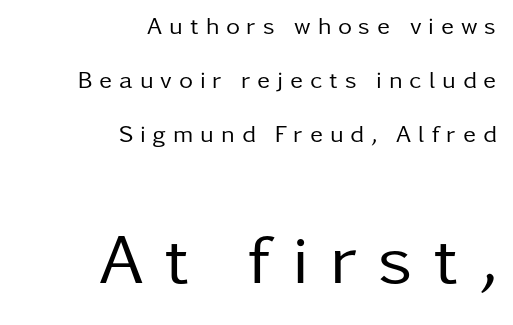
Q: Is the text bold? A: No.
Q: Is the text italic (slanted)? A: No, it is upright.
Q: Is the typeface a serif or a sans-serif typeface? A: Sans-serif.
Q: Is the text underlined? A: No.
Q: How is the paragraph aligned? A: Right-aligned.
Q: Is the spacing between letters normal or unusually wide? A: Unusually wide.
Q: Is the spacing between lines tight, normal or loose? A: Loose.
Q: Which block of text is set in a larger size, the first (top) or the second (bottom)? A: The second (bottom) one.
Q: Width (condensed, normal, or wide)? A: Normal.
Q: Stroke contrast? A: Low.
Q: x-height? A: Medium.
Q: Monospaced? A: No.
